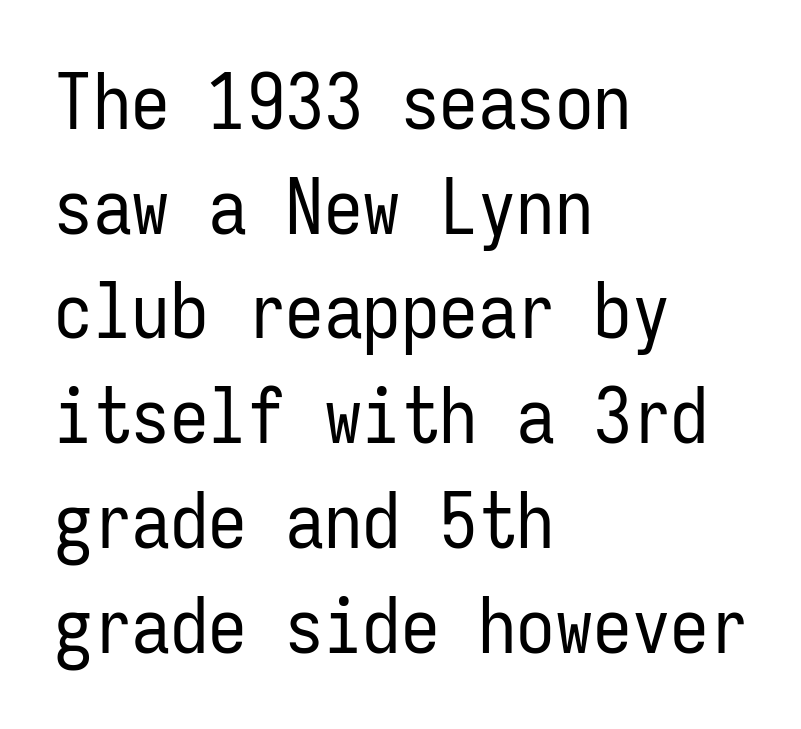
Q: Is the text bold? A: No.
Q: Is the text italic (slanted)? A: No, it is upright.
Q: Is the typeface a serif or a sans-serif typeface? A: Sans-serif.
Q: Is the text underlined? A: No.
Q: How is the paragraph aligned? A: Left-aligned.
Q: Is the spacing between letters normal or unusually wide? A: Normal.
Q: Is the spacing between lines tight, normal or loose? A: Normal.
Q: Width (condensed, normal, or wide)? A: Condensed.
Q: Stroke contrast? A: Low.
Q: x-height? A: Medium.
Q: Monospaced? A: Yes.
